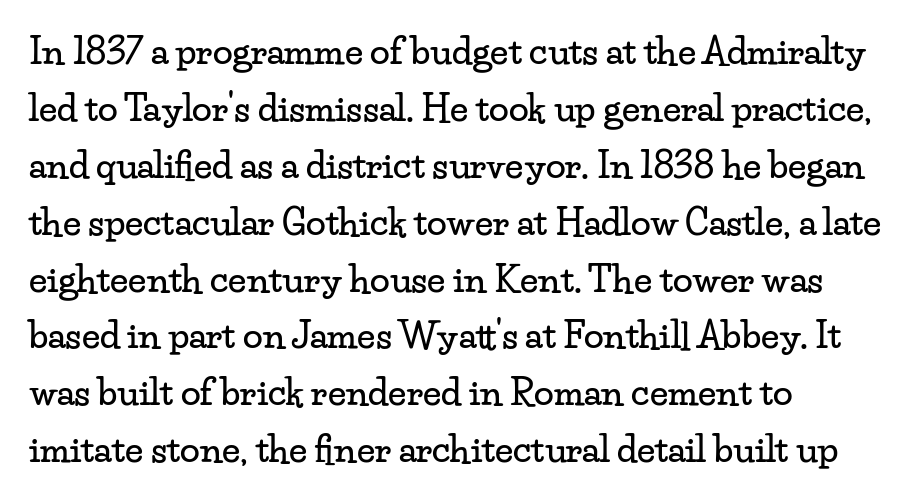
Stroke terminals: seriffed. These lines were composed using upright roman letters. Note the varied advance widths — an 'i' is clearly narrower than an 'm'. Compared with typical body copy, the letter spacing here is the same.
